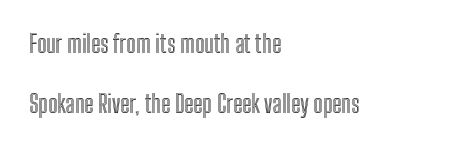
{"italic": "no", "underline": "no", "align": "left", "line_spacing": "loose", "line_spacing_ratio": 2.5, "letter_spacing": "normal", "letter_spacing_em": 0.0, "glyph_px": 24}
